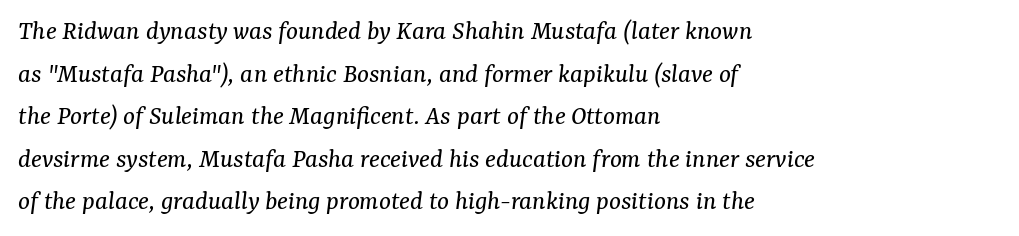
The typeface chosen for these lines features serifs. The face used here has a pronounced slope to its letters. On a weight scale, this lands at 450 or below. Each word holds together tightly as a unit, with standard inter-letter gaps. A classic flush-left, rag-right setting is used for this passage.
